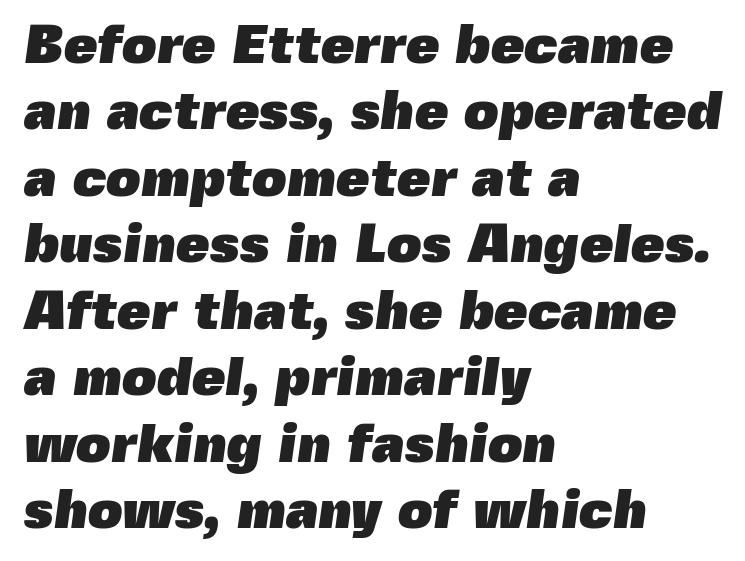
Underlining? Definitely not there. The letters are bold, with thick, heavy strokes. Nothing sits at the stroke ends, so this counts as sans-serif. Short and long lines alike share a common starting point at left. Letter spacing: default. Think of a printed novel: that variable character pitch is what you see here.
